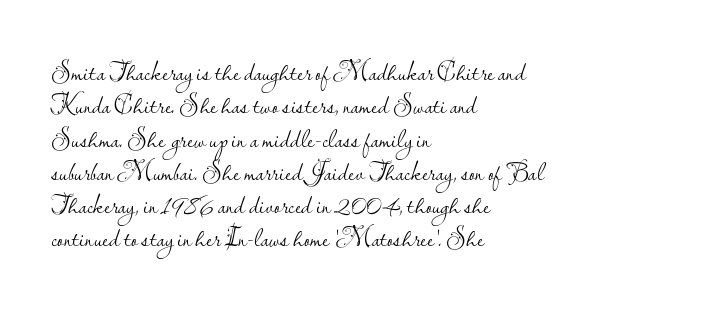
{"bold": "no", "underline": "no", "align": "left", "line_spacing": "normal", "line_spacing_ratio": 1.28, "letter_spacing": "normal", "letter_spacing_em": 0.0, "glyph_px": 26}
